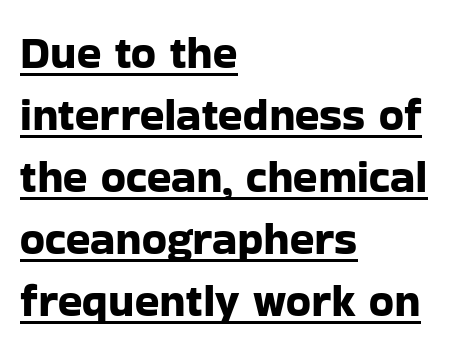
The image shows 45 px sans-serif type, upright; set left-aligned, normal line spacing (1.38x), normal letter spacing, underlined; low stroke contrast and a medium x-height.
